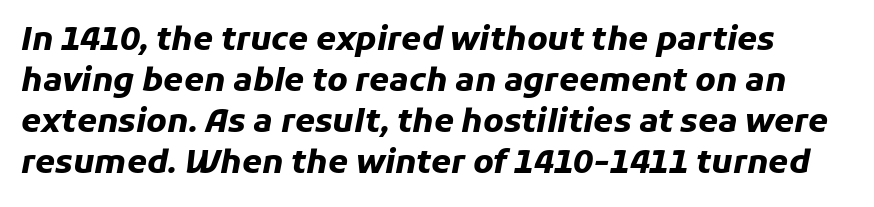
The image shows 32 px heavy type, italic (leaning right); set normal line spacing (1.28x), normal letter spacing, not underlined; low stroke contrast and a medium x-height.
